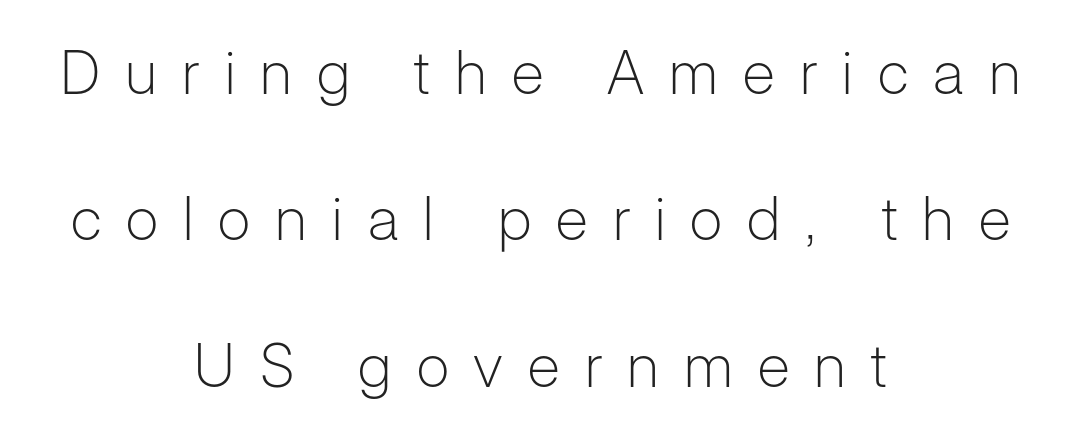
The axis of the letterforms is exactly vertical. The text was rendered using a sans face with plain stroke endings. Horizontally, the lines are justified to the midpoint only. The words here are not underlined. Loosely led — the rows are spread out. Inter-character spacing is expanded well beyond the font's built-in metrics.
